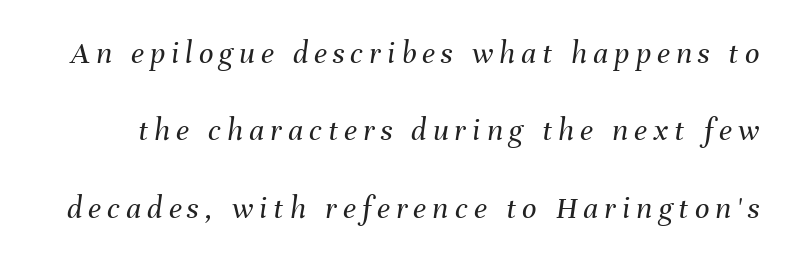
{"italic": "yes", "lean": "right", "slant_degrees": 8, "bold": "no", "weight": "regular", "width": "normal", "stroke_contrast": "medium", "x_height": "medium", "monospaced": "no", "underline": "no", "line_spacing": "loose", "line_spacing_ratio": 2.42, "glyph_px": 32}
